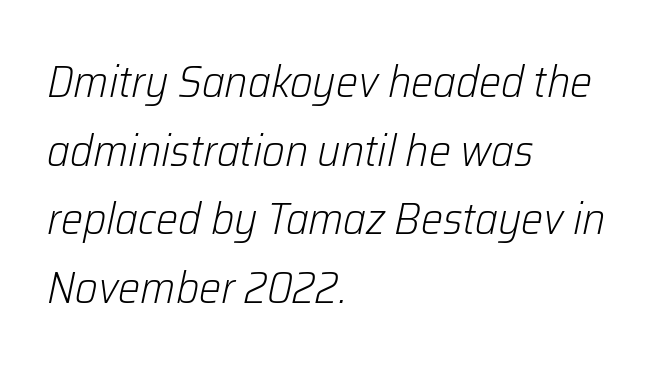
Spacing between characters is what you'd get straight out of the box. Varying glyph widths throughout — classic text-font behaviour. The space beneath each line is pristine and unruled. One-word summary of the alignment: left.
